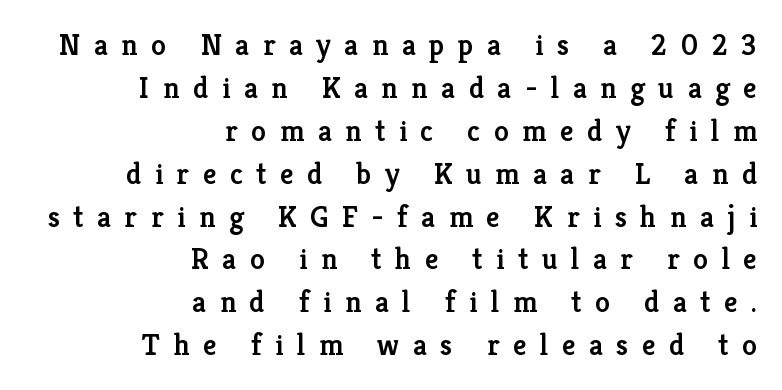
The image shows 30 px semibold serif type, upright; set right-aligned, normal line spacing (1.43x), unusually wide letter spacing (+0.45 em), not underlined; low stroke contrast and a medium x-height.
